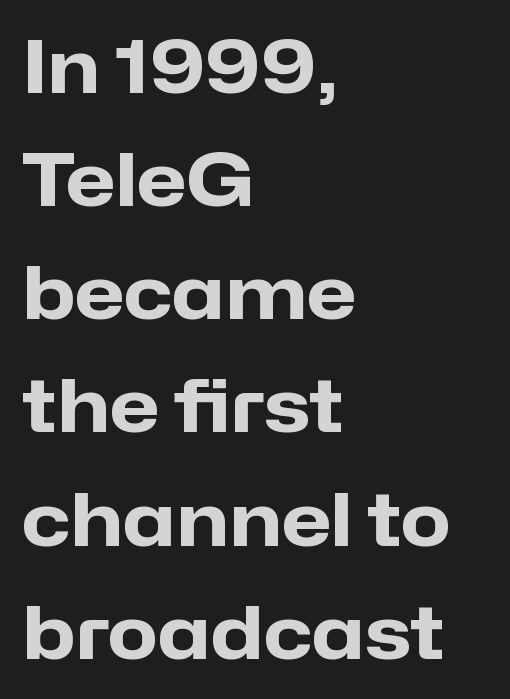
Does the copy run flush right? No — it runs flush left. Underline: absent. Is there any slant? The stems are plumb. Letterform terminals end flat and unadorned throughout the passage.
